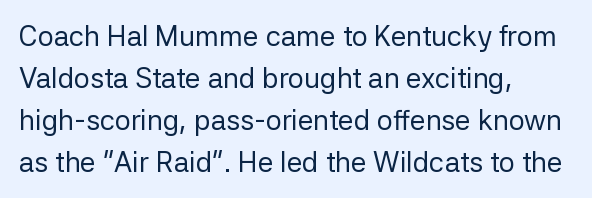
{"serif": "no", "italic": "no", "bold": "no", "weight": "regular", "width": "normal", "stroke_contrast": "low", "x_height": "medium", "monospaced": "no", "underline": "no", "align": "left", "line_spacing": "normal", "line_spacing_ratio": 1.5, "letter_spacing": "normal", "letter_spacing_em": 0.0, "glyph_px": 28}
